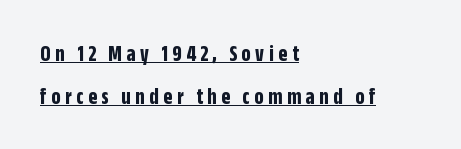
The image shows 23 px bold type, upright; set left-aligned, line spacing 1.86x, unusually wide letter spacing (+0.2 em), underlined.
